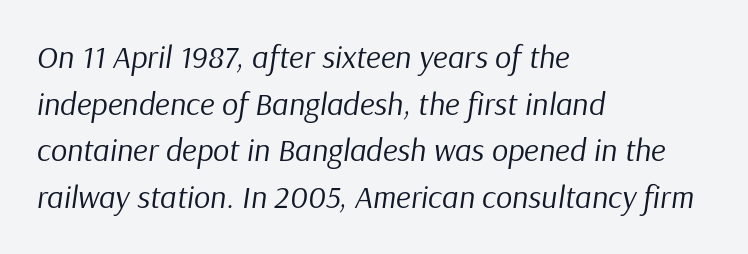
{"italic": "yes", "lean": "right", "slant_degrees": 9, "bold": "no", "weight": "regular", "width": "normal", "stroke_contrast": "low", "x_height": "medium", "monospaced": "no", "underline": "no", "align": "left", "line_spacing": "normal", "line_spacing_ratio": 1.46, "letter_spacing": "normal", "letter_spacing_em": 0.0, "glyph_px": 32}
